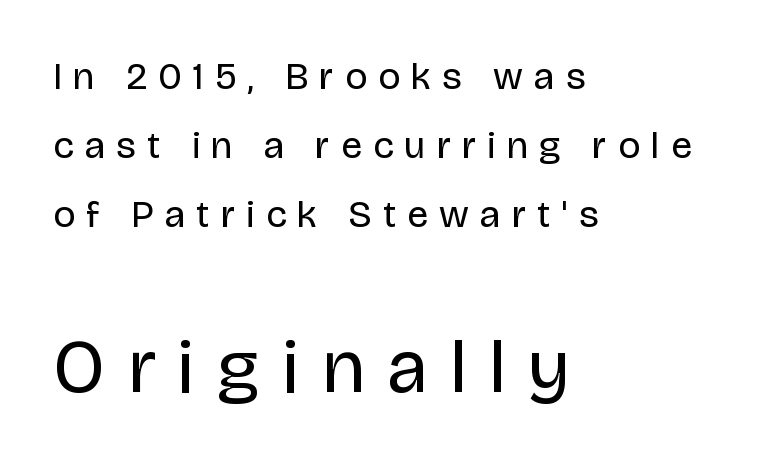
Visually the block forms a straight wall on the left and a jagged coastline on the right. In terms of letterform style, serifs are entirely absent. Counters stay open thanks to moderate or lighter strokes. Quick note: not italic, upright. Small over large — that's the arrangement of the two blocks here. Does extra space separate the letters? Yes, quite a lot of it.
